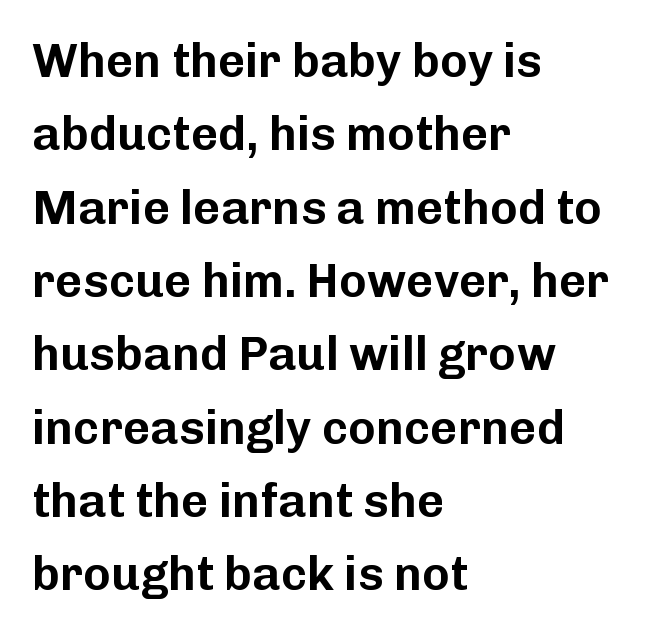
The image shows 47 px sans-serif type, upright; set left-aligned, normal line spacing (1.56x), normal letter spacing, not underlined; low stroke contrast and a medium x-height.
